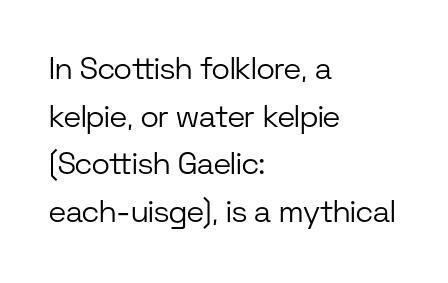
{"serif": "no", "italic": "no", "bold": "no", "weight": "light", "width": "normal", "stroke_contrast": "low", "x_height": "medium", "monospaced": "no", "underline": "no", "align": "left", "line_spacing": "normal", "line_spacing_ratio": 1.54, "letter_spacing": "normal", "letter_spacing_em": 0.0, "glyph_px": 31}
